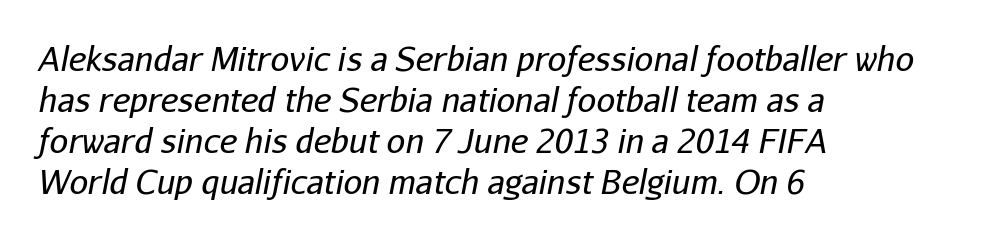
The image shows 33 px regular-weight type, italic (leaning right); set left-aligned, line spacing 1.24x, normal letter spacing, not underlined; low stroke contrast and a medium x-height.
